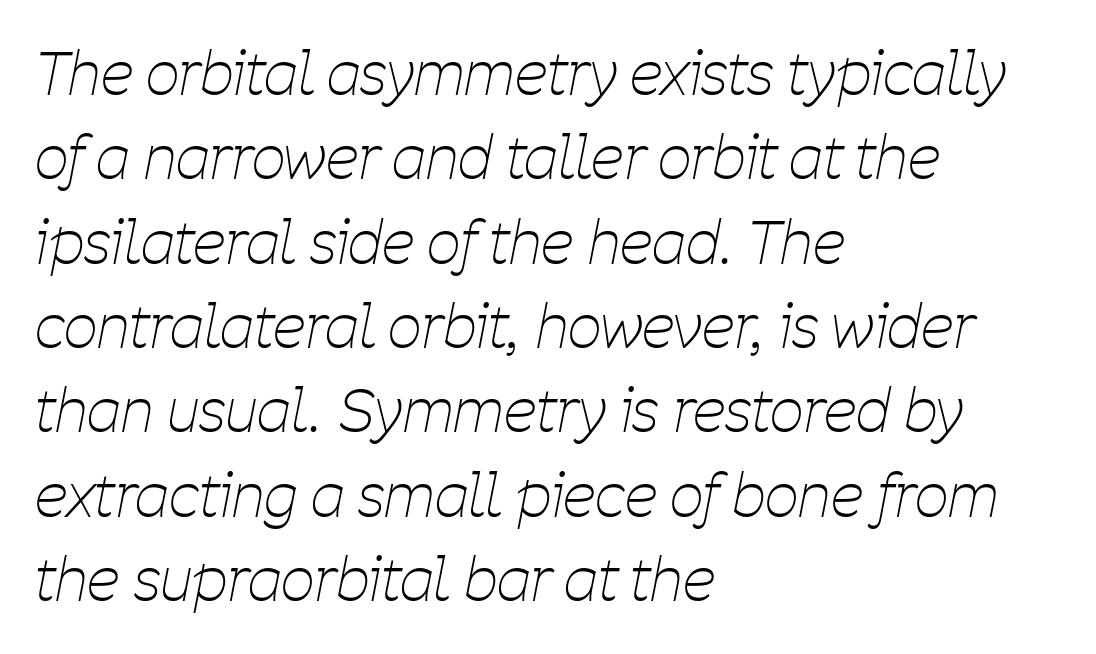
The image shows 59 px thin, condensed type, italic (leaning right); set left-aligned, normal line spacing (1.43x), normal letter spacing, not underlined; low stroke contrast and a medium x-height.
